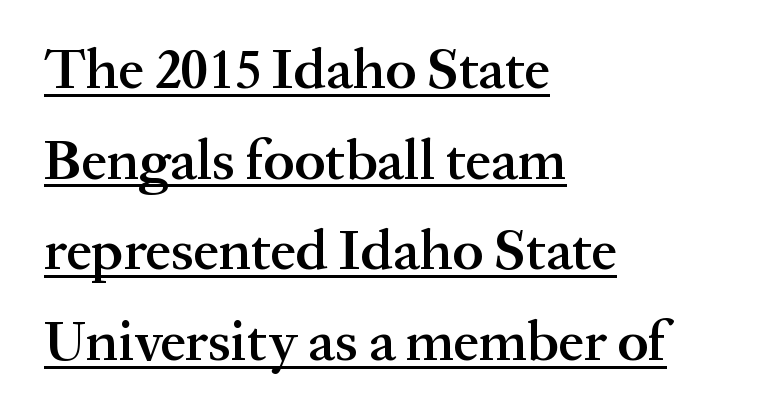
{"serif": "yes", "italic": "no", "bold": "semi", "weight": "semibold", "width": "normal", "stroke_contrast": "medium", "x_height": "medium", "monospaced": "no", "underline": "yes", "align": "left", "line_spacing": "normal", "line_spacing_ratio": 1.59, "letter_spacing": "normal", "letter_spacing_em": 0.0, "glyph_px": 57}
